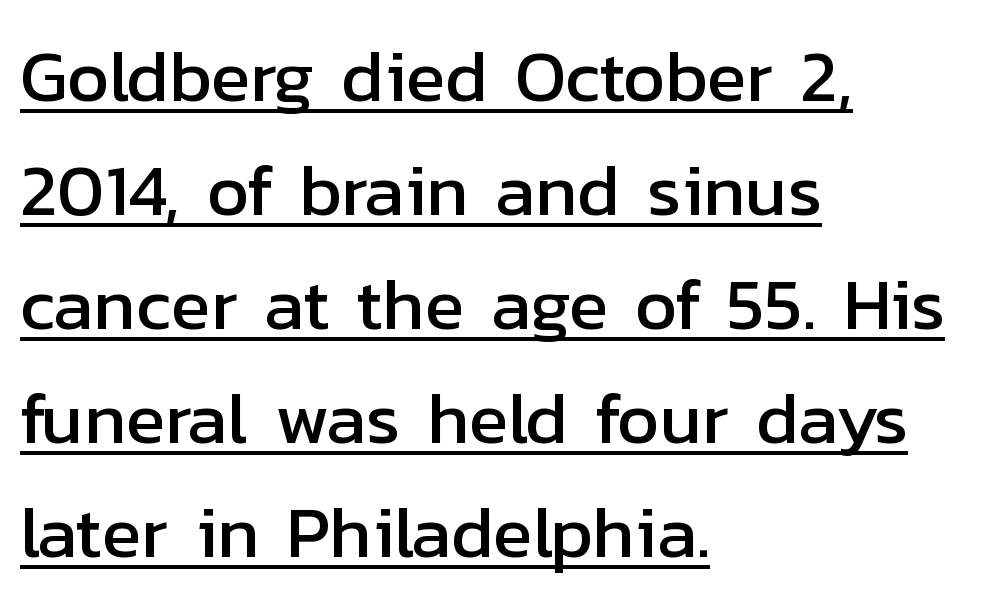
{"serif": "no", "italic": "no", "width": "normal", "stroke_contrast": "low", "x_height": "medium", "monospaced": "no", "underline": "yes", "align": "left", "line_spacing": "normal", "line_spacing_ratio": 1.56, "letter_spacing": "normal", "letter_spacing_em": 0.0, "glyph_px": 73}
